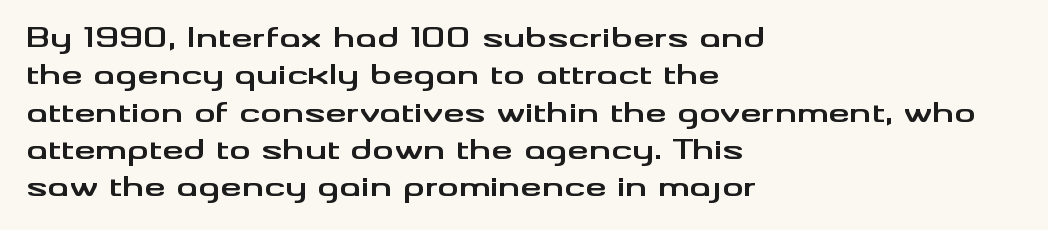
{"italic": "no", "bold": "yes", "underline": "no", "align": "left", "line_spacing": "normal", "line_spacing_ratio": 1.38, "letter_spacing": "normal", "letter_spacing_em": 0.0, "glyph_px": 27}
